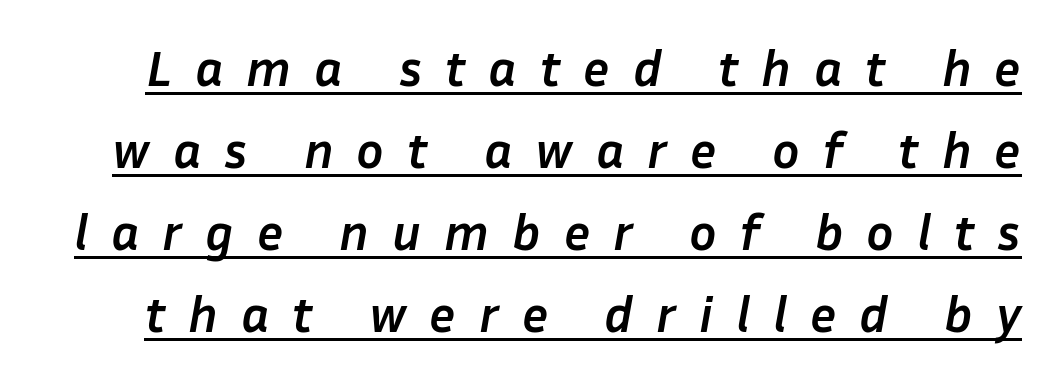
The image shows 51 px semibold type, italic (leaning right); set normal line spacing (1.61x), unusually wide letter spacing (+0.45 em), underlined; low stroke contrast and a medium x-height.
